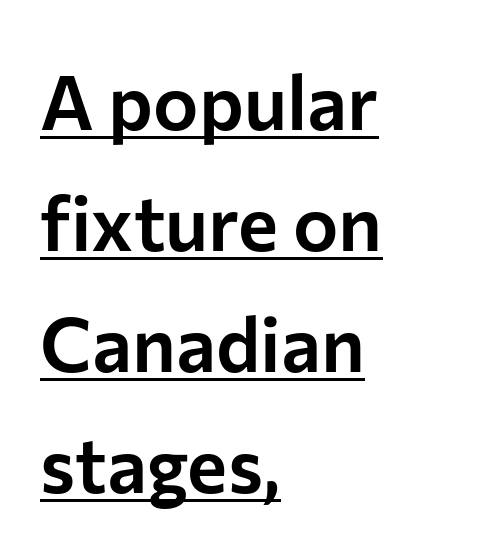
Students, observe the line beneath the letters — that is underlining. Horizontally, the lines are justified to the leading edge only. The line texture is even and compact thanks to regular tracking. What kind of face is this? One without serifs — a sans. Think of a printed novel: that variable character pitch is what you see here.
